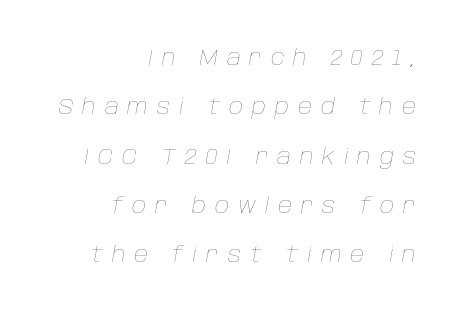
{"italic": "yes", "lean": "right", "slant_degrees": 10, "bold": "no", "underline": "no", "align": "right", "line_spacing": "loose", "line_spacing_ratio": 2.24, "letter_spacing": "wide", "letter_spacing_em": 0.4, "glyph_px": 22}
